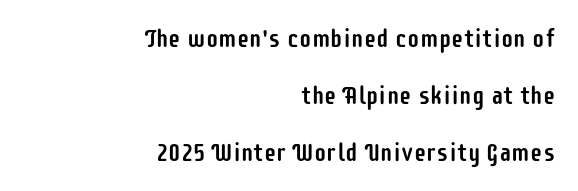
{"italic": "no", "underline": "no", "align": "right", "line_spacing": "loose", "line_spacing_ratio": 2.28, "letter_spacing": "normal", "letter_spacing_em": 0.0, "glyph_px": 25}
